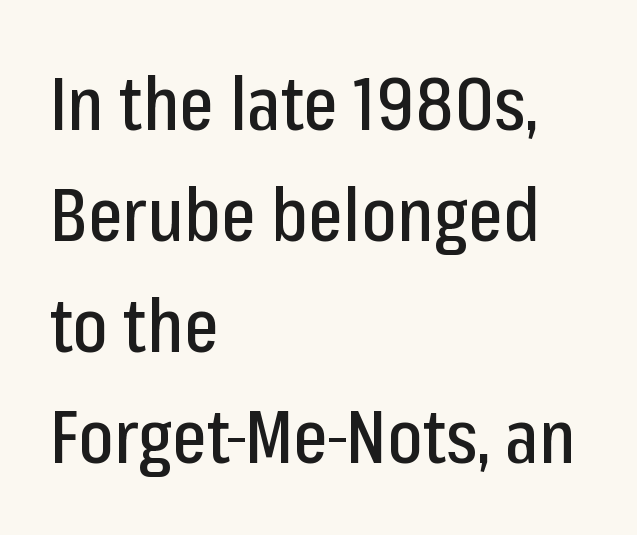
Q: Is the text italic (slanted)? A: No, it is upright.
Q: Is the typeface a serif or a sans-serif typeface? A: Sans-serif.
Q: Is the text underlined? A: No.
Q: How is the paragraph aligned? A: Left-aligned.
Q: Is the spacing between letters normal or unusually wide? A: Normal.
Q: Is the spacing between lines tight, normal or loose? A: Normal.
Q: Width (condensed, normal, or wide)? A: Condensed.
Q: Stroke contrast? A: Low.
Q: x-height? A: Medium.
Q: Monospaced? A: No.
